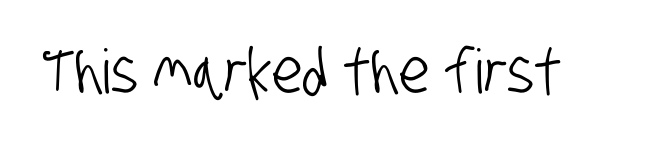
{"serif": "no", "width": "condensed", "stroke_contrast": "low", "x_height": "large", "monospaced": "no", "underline": "no", "letter_spacing": "normal", "letter_spacing_em": 0.0, "glyph_px": 61}
